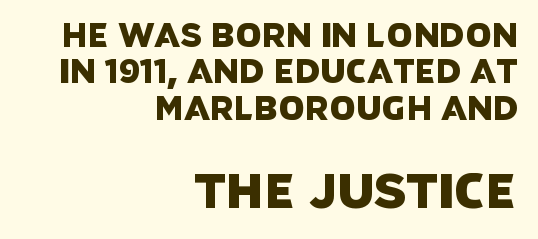
{"serif": "no", "width": "normal", "stroke_contrast": "low", "x_height": "large", "monospaced": "no", "underline": "no", "align": "right", "line_spacing": "tight", "line_spacing_ratio": 1.1, "letter_spacing": "normal", "letter_spacing_em": 0.0, "larger_block": "second", "size_ratio": 1.48, "glyph_px": 49}
